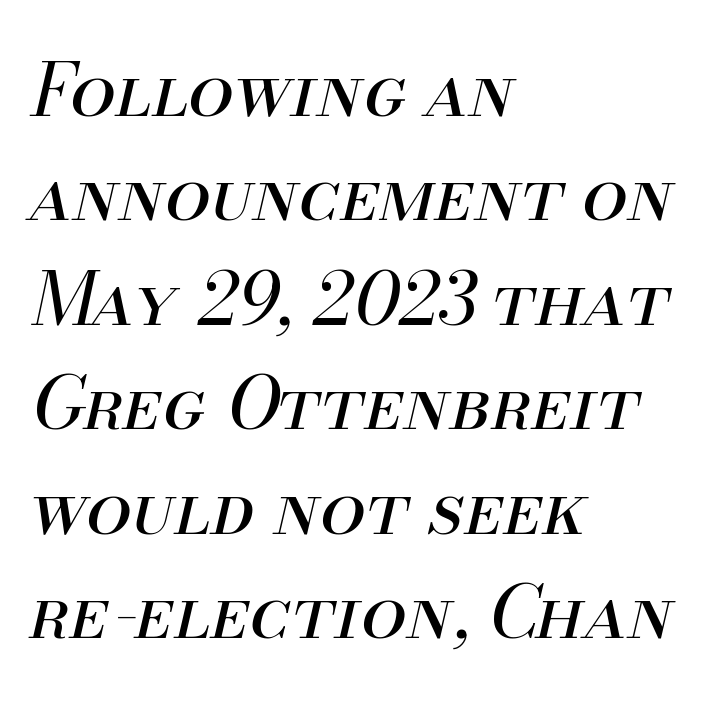
Heft: none added — not bold. These lines stack with their left ends in a neat column. Decoration check: the copy has no underline. Between one letter and the next there's only the usual sliver of space. This sample has the flowing, uneven cadence of proportional lettering.
